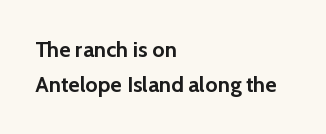
The image shows 22 px bold type, upright; set left-aligned, normal line spacing (1.6x), normal letter spacing, not underlined.
